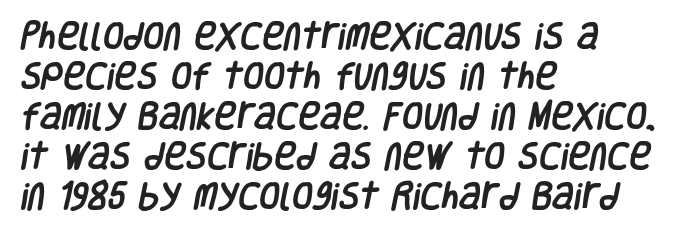
Between one letter and the next there's only the usual sliver of space. Regular leading. Honestly, there is no underline to notice here at all. A sans-serif font was chosen for this passage. A typesetter would call this proportional, since set widths differ per character. Typeset ragged right — the left edge is the straight one.
